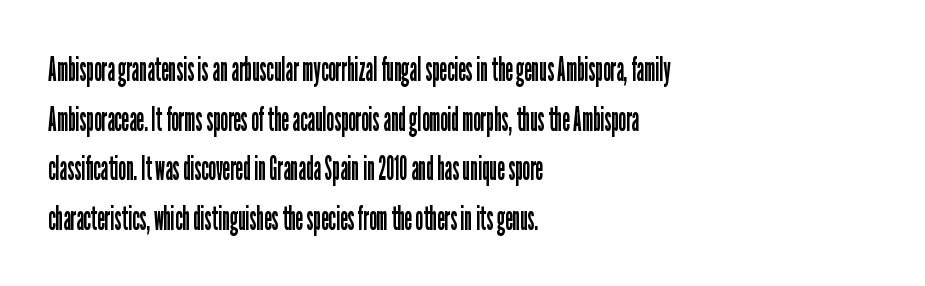
Observe the absence of serifs on each vertical stroke in this sample. Unlike italic type, these characters show no tilt at all. The letterforms sit shoulder to shoulder at normal distance. Is this a heavy cut? Hardly; it is regular or lighter. Anything drawn beneath the words? Only blank space.
